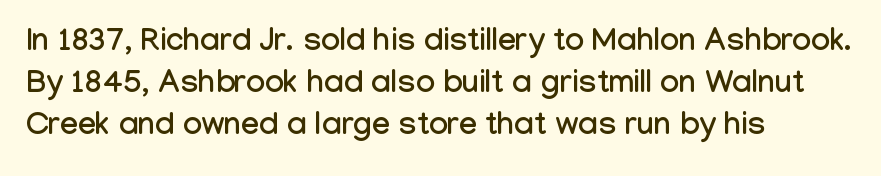
To sum up the face: it is a sans, with no serifs. The foot of each line stays bare and open. Where is the straight margin? On the left. How would I describe the line gaps? Plain and ordinary. Honestly, the letter spacing is just normal — you wouldn't notice it. Proportional: the letters do not fall into vertical columns.
